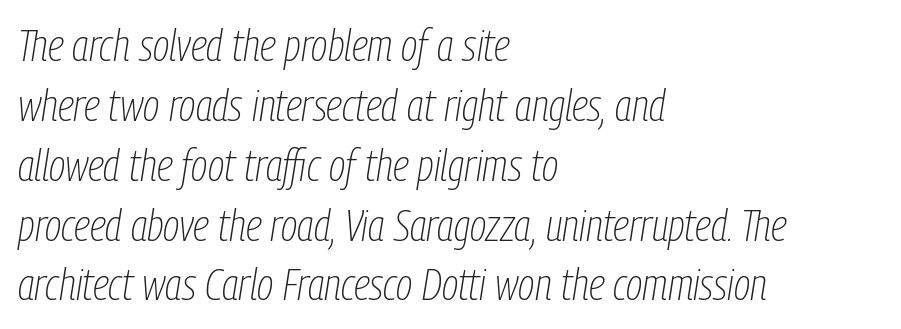
Does extra space separate the letters? No, they use regular spacing. The letters look calm and open, with moderate or lighter stems. Leftover space on each line is placed entirely after the last word. Just letters on the line, the space beneath them empty.
